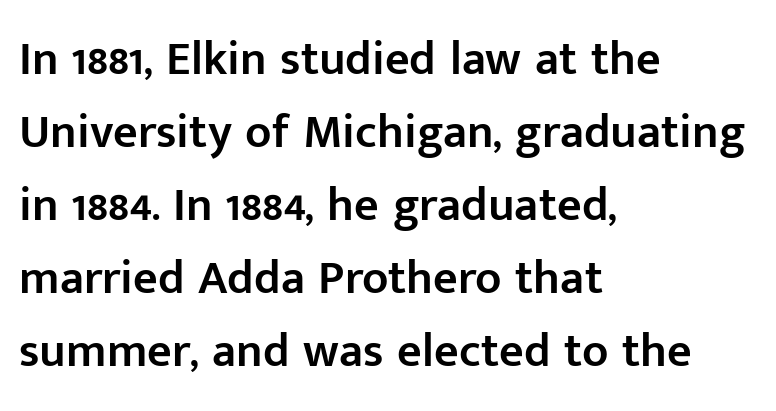
The face used here is proportionally spaced, like ordinary book or web type. A bit beefed up — I'd call it semibold rather than bold. Serifs: no, the terminals of the letterforms are clean. The rag falls on the right side of this text block.
